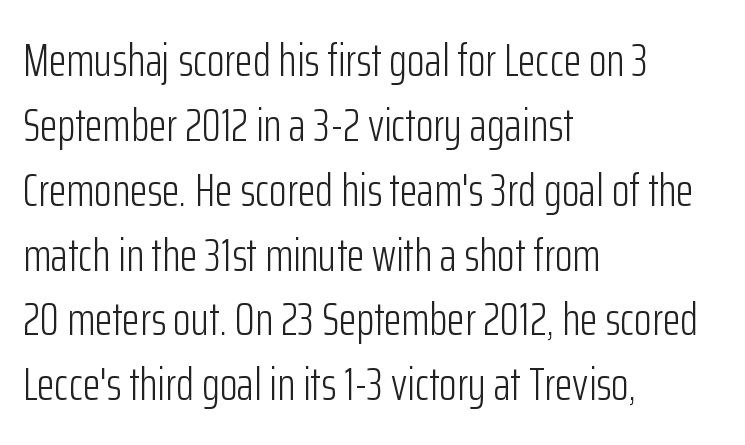
The image shows 46 px light, condensed sans-serif type, upright; set left-aligned, normal line spacing (1.41x), normal letter spacing, not underlined; low stroke contrast and a medium x-height.
